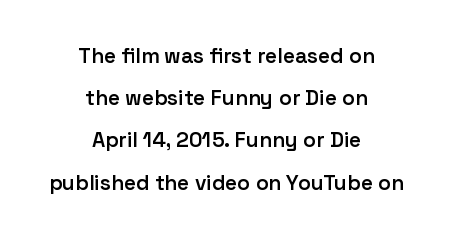
Italic? Not at all — the glyphs are vertical. Compared with a flush-left layout, this one balances lines on the center instead. In terms of leading, this rendering errs on the spacious side. These lines keep a tight, regular rhythm from letter to letter. The letters are semibold — heavier than regular but short of a full bold. Words float on clear page, feet unadorned.
